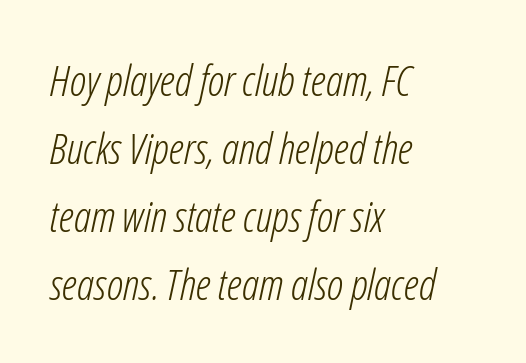
The image shows 43 px light, condensed type, italic (leaning right); set left-aligned, normal line spacing (1.58x), normal letter spacing, not underlined; low stroke contrast and a medium x-height.
